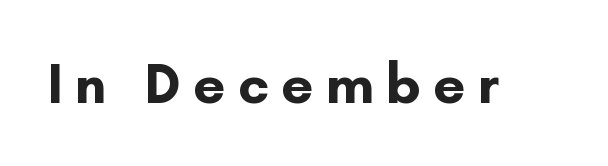
Q: Is the text bold? A: Yes.
Q: Is the text italic (slanted)? A: No, it is upright.
Q: Is the typeface a serif or a sans-serif typeface? A: Sans-serif.
Q: Is the text underlined? A: No.
Q: Is the spacing between letters normal or unusually wide? A: Unusually wide.
Q: Width (condensed, normal, or wide)? A: Normal.
Q: Stroke contrast? A: Low.
Q: x-height? A: Small.
Q: Monospaced? A: No.
